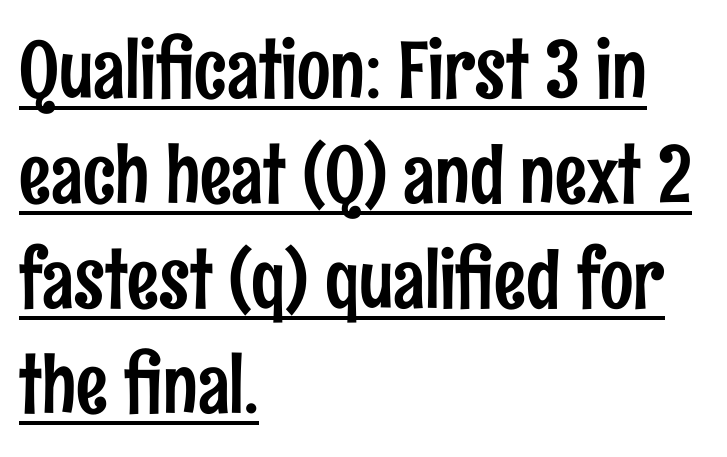
{"serif": "no", "italic": "no", "width": "condensed", "stroke_contrast": "low", "x_height": "medium", "monospaced": "no", "underline": "yes", "align": "left", "line_spacing": "normal", "line_spacing_ratio": 1.33, "letter_spacing": "normal", "letter_spacing_em": 0.0, "glyph_px": 79}
